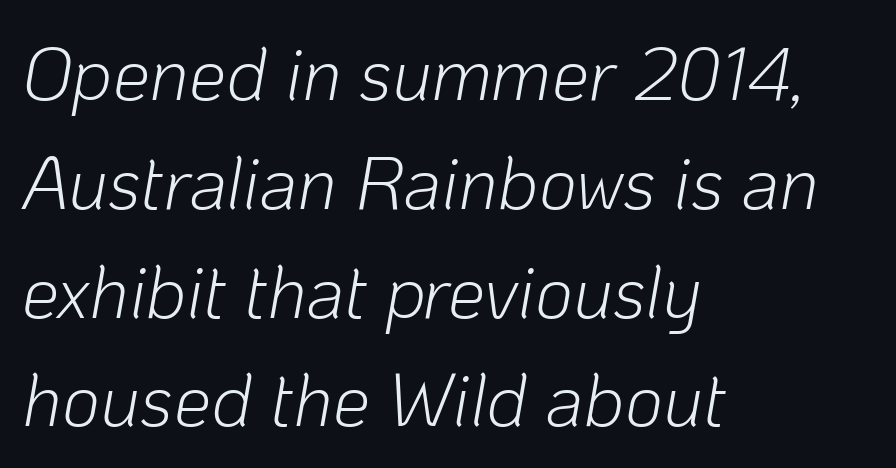
{"italic": "yes", "lean": "right", "slant_degrees": 10, "bold": "no", "weight": "light", "width": "normal", "stroke_contrast": "low", "x_height": "medium", "monospaced": "no", "underline": "no", "align": "left", "line_spacing": "normal", "line_spacing_ratio": 1.47, "letter_spacing": "normal", "letter_spacing_em": 0.0, "glyph_px": 74}
